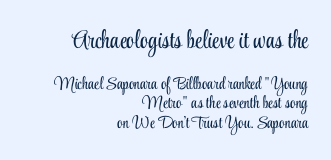
Q: Is the text bold? A: No.
Q: Is the text italic (slanted)? A: Yes.
Q: Is the text underlined? A: No.
Q: How is the paragraph aligned? A: Right-aligned.
Q: Is the spacing between letters normal or unusually wide? A: Normal.
Q: Is the spacing between lines tight, normal or loose? A: Tight.
Q: Which block of text is set in a larger size, the first (top) or the second (bottom)? A: The first (top) one.
